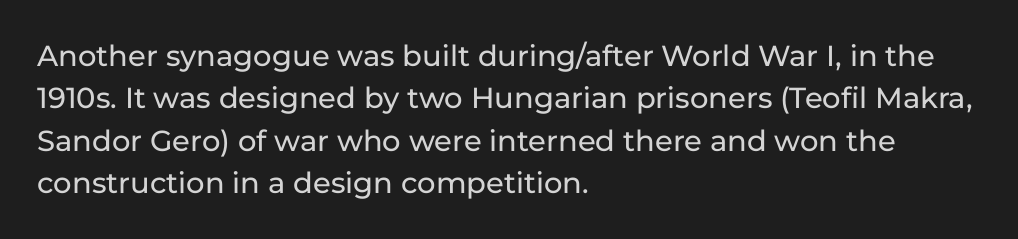
Q: Is the text italic (slanted)? A: No, it is upright.
Q: Is the typeface a serif or a sans-serif typeface? A: Sans-serif.
Q: Is the text underlined? A: No.
Q: How is the paragraph aligned? A: Left-aligned.
Q: Is the spacing between letters normal or unusually wide? A: Normal.
Q: Is the spacing between lines tight, normal or loose? A: Normal.
Q: Width (condensed, normal, or wide)? A: Normal.
Q: Stroke contrast? A: Low.
Q: x-height? A: Medium.
Q: Monospaced? A: No.
